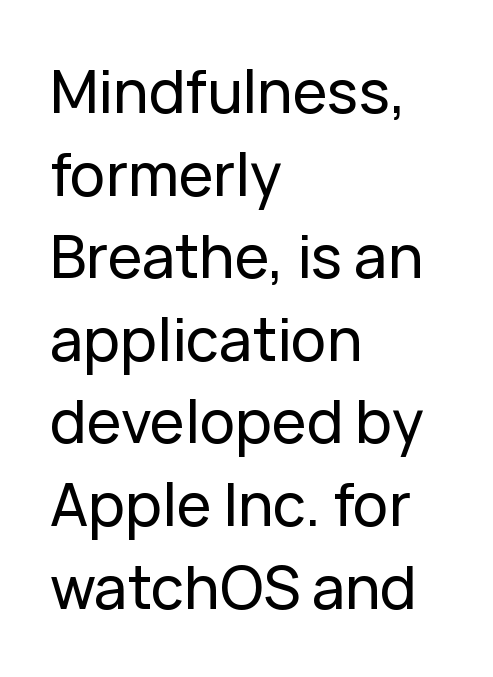
The image shows 59 px sans-serif type, upright; set left-aligned, normal line spacing (1.4x), normal letter spacing, not underlined; low stroke contrast and a medium x-height.
